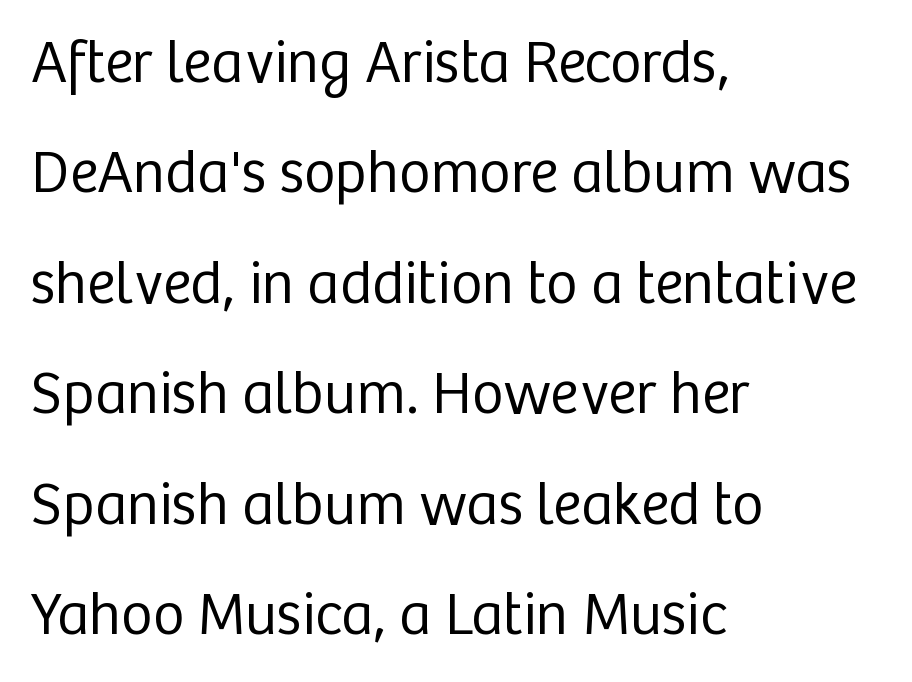
The image shows 60 px regular-weight sans-serif type, upright; set left-aligned, line spacing 1.84x, normal letter spacing, not underlined; low stroke contrast and a medium x-height.
